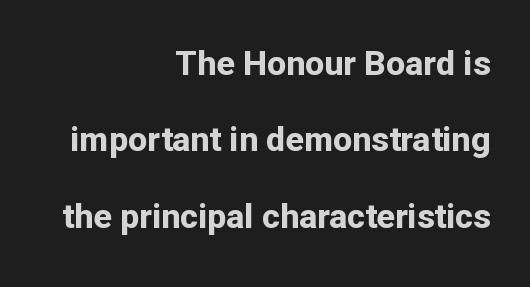
{"serif": "no", "italic": "no", "bold": "yes", "weight": "bold", "width": "normal", "stroke_contrast": "low", "x_height": "medium", "monospaced": "no", "underline": "no", "align": "right", "line_spacing": "loose", "line_spacing_ratio": 2.25, "letter_spacing": "normal", "letter_spacing_em": 0.0, "glyph_px": 34}
